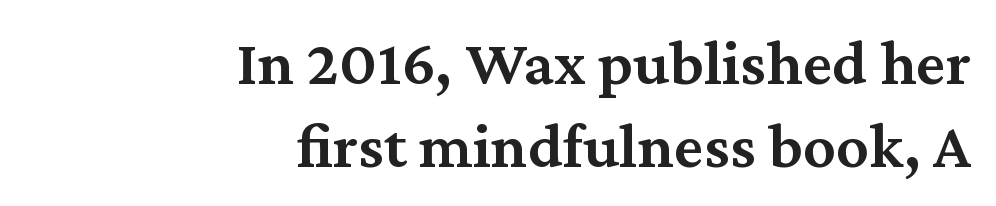
The image shows 65 px semibold serif type, upright; set right-aligned, normal line spacing (1.27x), normal letter spacing, not underlined; medium stroke contrast and a medium x-height.
